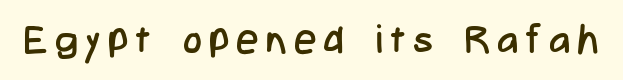
{"serif": "no", "italic": "no", "bold": "no", "weight": "regular", "width": "condensed", "stroke_contrast": "low", "x_height": "medium", "monospaced": "no", "underline": "no", "glyph_px": 40}
